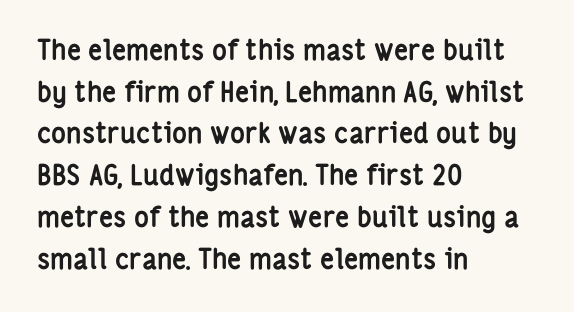
Compared with a centered layout, this one pins lines to the left instead. Vertically, the passage feels balanced, rows spaced as you'd expect. Chunky letters — that's bold for sure. Has an underline been added? It has not. Each letter's strokes conclude bluntly, with no projecting serifs. Tracking here is standard; glyphs follow each other at the usual distance.
